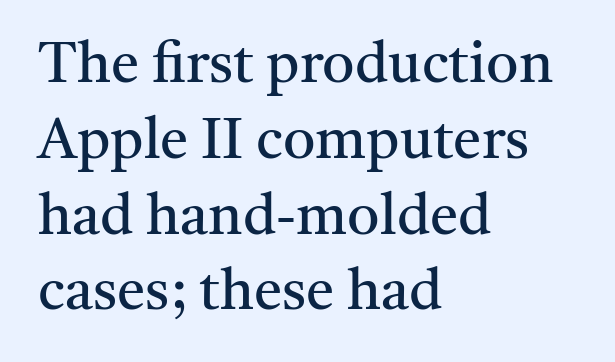
Spacing verdict: proportional, widths tailored to each character. Weight class: somewhere from thin through regular. Tracking here is standard; glyphs follow each other at the usual distance. The specimen reads as upright at a glance. Glance below the letters and you will spot only blank space. Line spacing here is normal.
